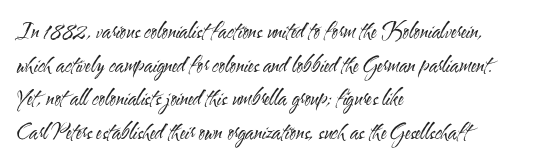
Q: Is the text bold? A: No.
Q: Is the text italic (slanted)? A: Yes.
Q: Is the text underlined? A: No.
Q: How is the paragraph aligned? A: Left-aligned.
Q: Is the spacing between letters normal or unusually wide? A: Normal.
Q: Is the spacing between lines tight, normal or loose? A: Normal.
